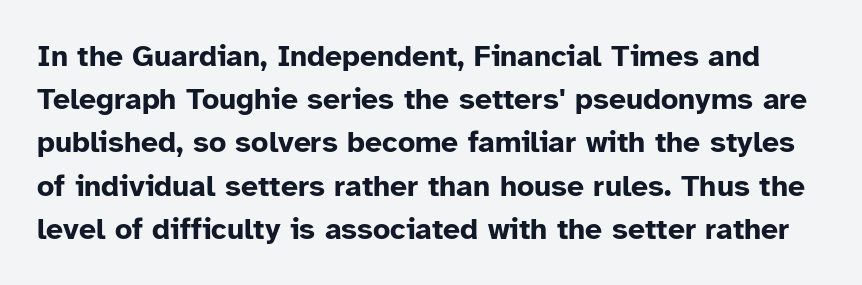
The image shows 30 px bold sans-serif type, upright; set normal line spacing (1.44x), normal letter spacing, not underlined; low stroke contrast and a medium x-height.
